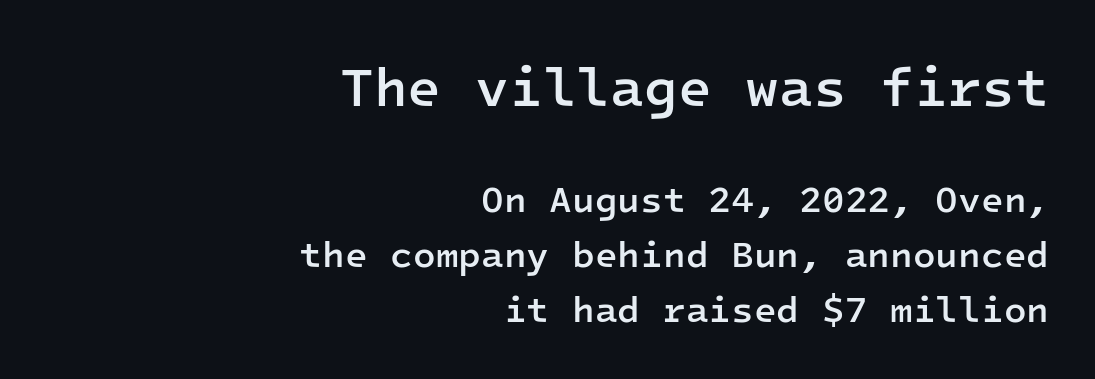
{"serif": "no", "italic": "no", "bold": "semi", "weight": "semibold", "width": "normal", "stroke_contrast": "low", "x_height": "medium", "monospaced": "yes", "underline": "no", "align": "right", "line_spacing": "normal", "line_spacing_ratio": 1.48, "letter_spacing": "normal", "letter_spacing_em": 0.0, "larger_block": "first", "size_ratio": 1.49, "glyph_px": 55}
